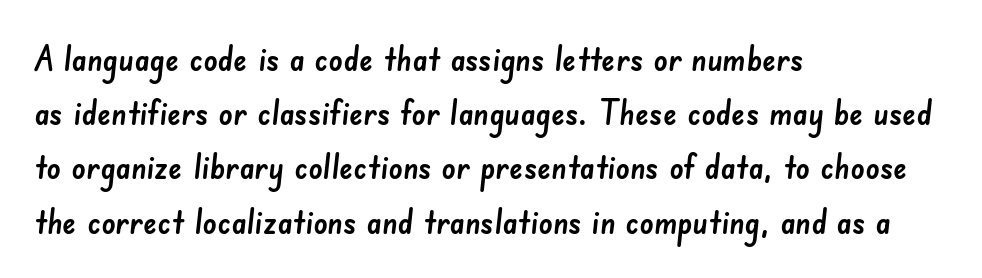
The image shows 35 px sans-serif type; set left-aligned, normal line spacing (1.55x), normal letter spacing, not underlined; low stroke contrast and a small x-height.
